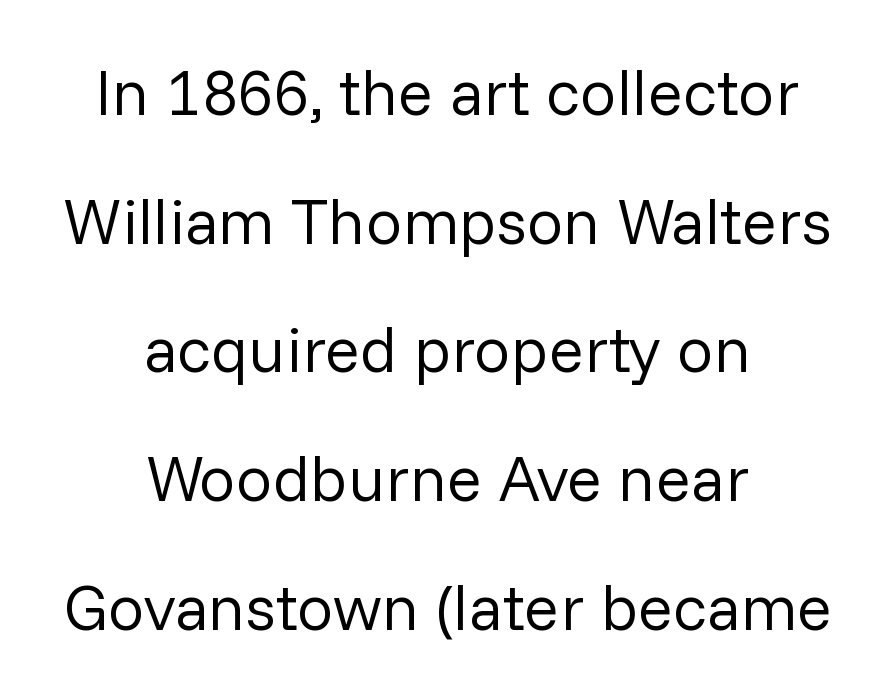
Q: Is the text bold? A: No.
Q: Is the text italic (slanted)? A: No, it is upright.
Q: Is the typeface a serif or a sans-serif typeface? A: Sans-serif.
Q: Is the text underlined? A: No.
Q: How is the paragraph aligned? A: Centered.
Q: Is the spacing between letters normal or unusually wide? A: Normal.
Q: Is the spacing between lines tight, normal or loose? A: Loose.
Q: Width (condensed, normal, or wide)? A: Normal.
Q: Stroke contrast? A: Low.
Q: x-height? A: Medium.
Q: Monospaced? A: No.
